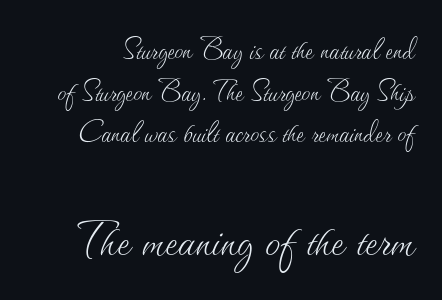
{"bold": "no", "weight": "thin", "width": "normal", "stroke_contrast": "medium", "x_height": "small", "monospaced": "no", "underline": "no", "line_spacing_ratio": 1.19, "letter_spacing": "normal", "letter_spacing_em": 0.0, "larger_block": "second", "size_ratio": 1.74, "glyph_px": 61}
